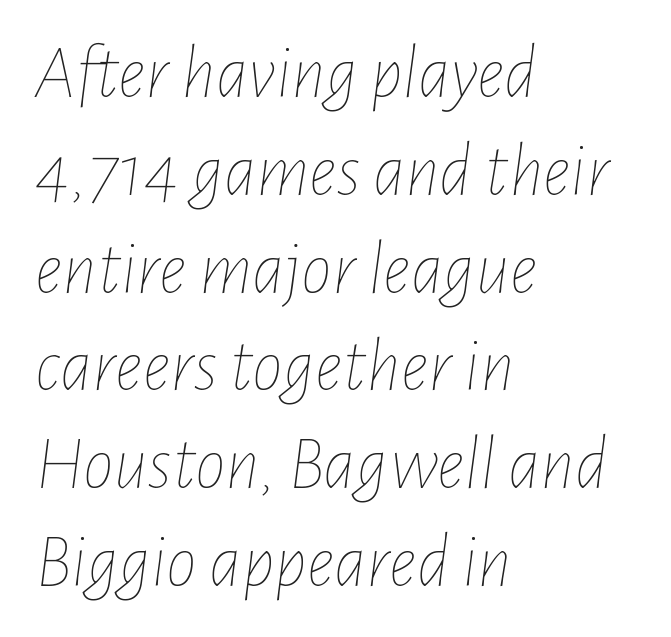
The typography opts for an oblique posture over an upright one. This block has exactly the height ordinary leading produces. Nobody touched the tracking dial on this one. Varying glyph widths throughout — classic text-font behaviour.
